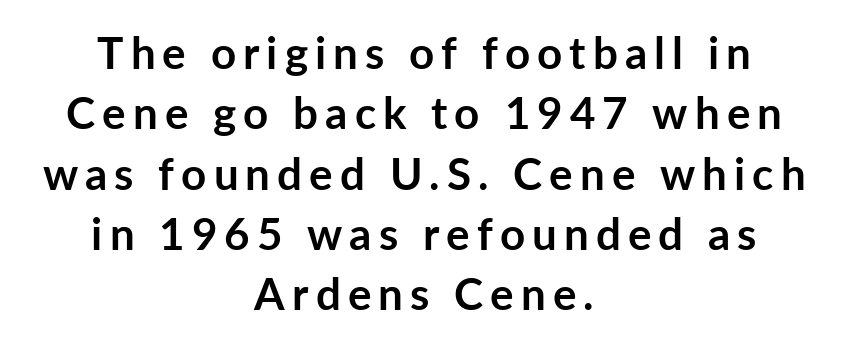
The designer went with a sans here, leaving each stem footless. The specimen omits any rule beneath the text block's lines. Rendered with straight, roman letterforms. Each letter keeps its own natural width here, so spacing adapts to shape.
